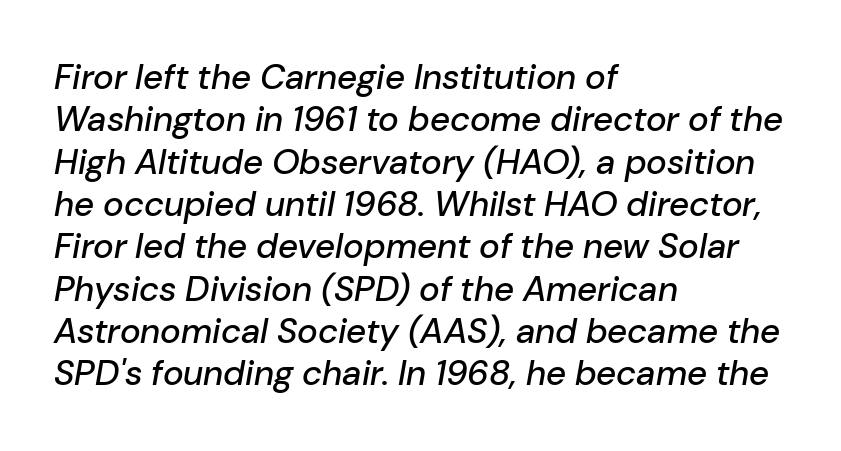
Q: Is the text italic (slanted)? A: Yes, it leans right by about 10 degrees.
Q: Is the text underlined? A: No.
Q: How is the paragraph aligned? A: Left-aligned.
Q: Is the spacing between letters normal or unusually wide? A: Normal.
Q: Width (condensed, normal, or wide)? A: Normal.
Q: Stroke contrast? A: Low.
Q: x-height? A: Medium.
Q: Monospaced? A: No.
